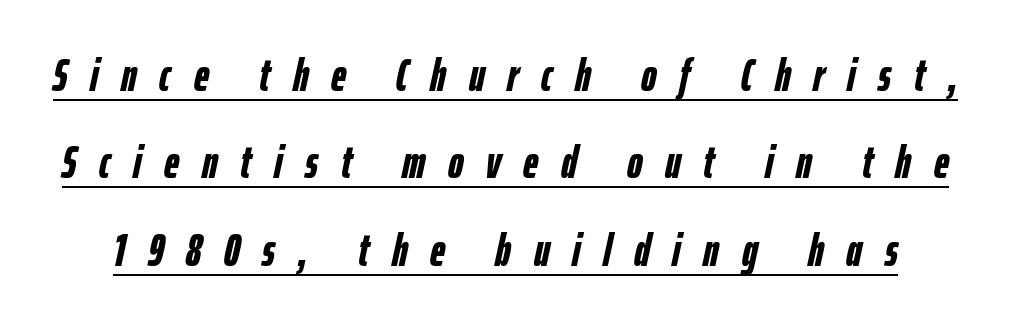
These lines have a slow, spaced-out rhythm from letter to letter. How heavy is the stroke? Heavy — this is a bold. The rendering uses natural spacing where letterforms have individual widths. Looking at the ascenders, they clearly lean. A rule runs beneath these lines of type.
